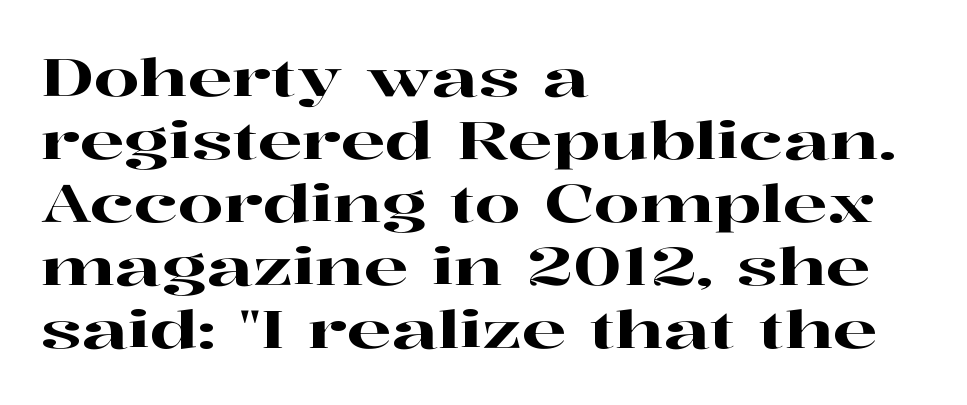
Q: Is the text italic (slanted)? A: No, it is upright.
Q: Is the typeface a serif or a sans-serif typeface? A: Serif.
Q: Is the text underlined? A: No.
Q: How is the paragraph aligned? A: Left-aligned.
Q: Is the spacing between letters normal or unusually wide? A: Normal.
Q: Width (condensed, normal, or wide)? A: Wide.
Q: Stroke contrast? A: High.
Q: x-height? A: Medium.
Q: Monospaced? A: No.
